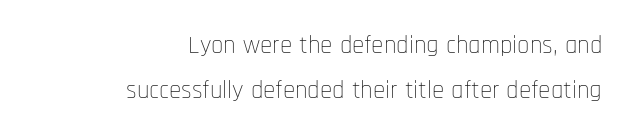
Q: Is the text bold? A: No.
Q: Is the text italic (slanted)? A: No, it is upright.
Q: Is the text underlined? A: No.
Q: How is the paragraph aligned? A: Right-aligned.
Q: Is the spacing between letters normal or unusually wide? A: Normal.
